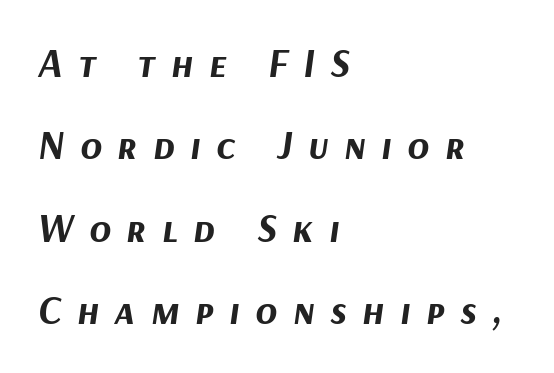
{"italic": "yes", "lean": "right", "slant_degrees": 9, "bold": "yes", "weight": "bold", "width": "normal", "stroke_contrast": "medium", "x_height": "medium", "monospaced": "no", "underline": "no", "align": "left", "line_spacing": "loose", "line_spacing_ratio": 2.06, "letter_spacing": "wide", "letter_spacing_em": 0.39, "glyph_px": 40}
